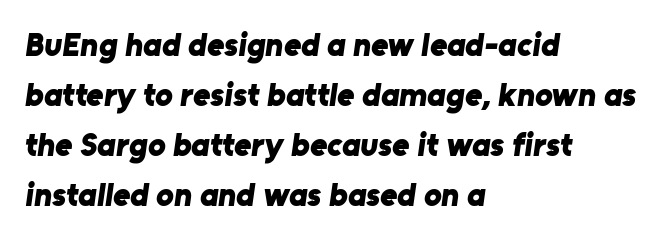
The image shows 33 px bold sans-serif type; set left-aligned, normal line spacing (1.52x), normal letter spacing, not underlined; low stroke contrast and a medium x-height.
